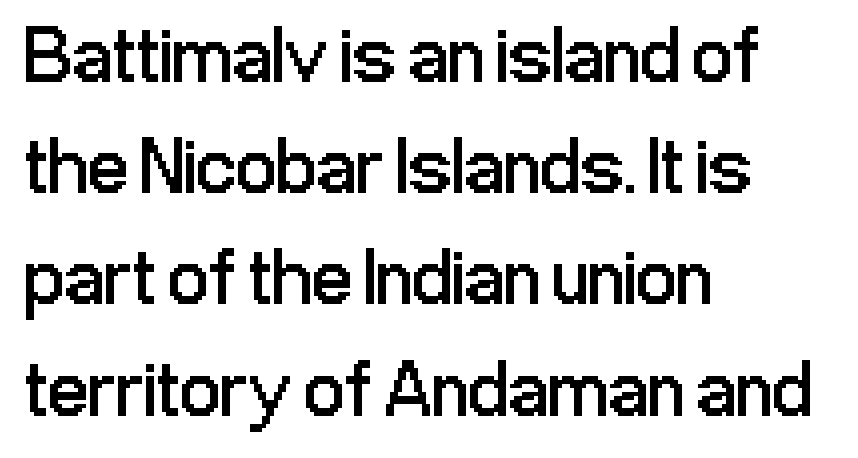
These lines are rendered in a variable-pitch font. Horizontal bands of white between lines are of average thickness. This is sans-serif lettering, the kind often seen on screens and signage. Posture: vertical.
